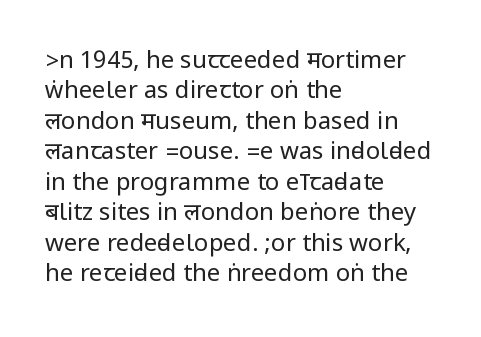
The type sits square on the baseline with zero lean. Only glyphs here, with clear space below each row. This sample is left-justified, so line endings fall wherever the words run out. Nothing unusual about the tracking: characters are spaced as the font intends. No extra ink here — the face is not bold.
